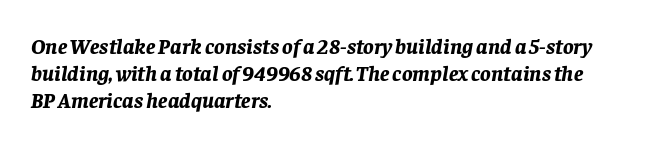
{"italic": "yes", "lean": "right", "slant_degrees": 8, "bold": "yes", "underline": "no", "align": "left", "line_spacing_ratio": 1.23, "letter_spacing": "normal", "letter_spacing_em": 0.0, "glyph_px": 22}
